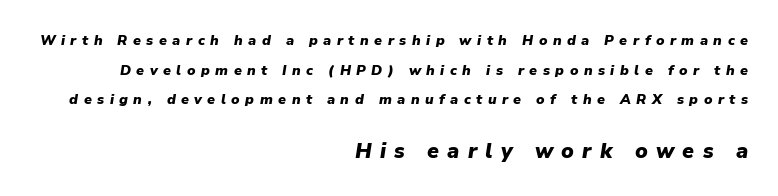
Q: Is the text bold? A: Yes.
Q: Is the text italic (slanted)? A: Yes, it leans right by about 9 degrees.
Q: Is the text underlined? A: No.
Q: How is the paragraph aligned? A: Right-aligned.
Q: Is the spacing between letters normal or unusually wide? A: Unusually wide.
Q: Is the spacing between lines tight, normal or loose? A: Loose.
Q: Which block of text is set in a larger size, the first (top) or the second (bottom)? A: The second (bottom) one.
